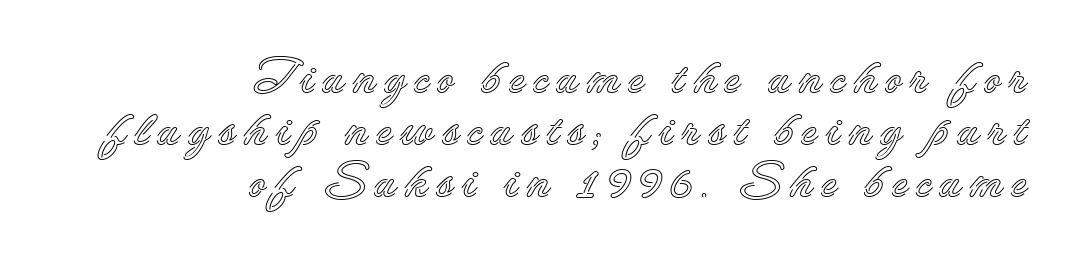
Regarding leading, the lines here are crowded together. Each line ends at the same right margin while the left side varies. Character widths vary here, with narrow letters taking less room than wide ones. Quick note: underline off.
